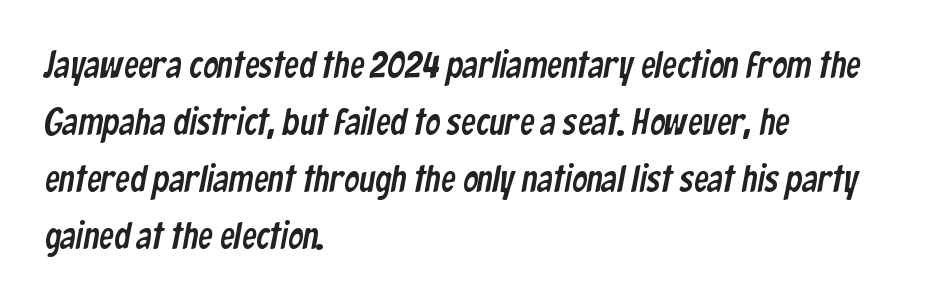
{"serif": "no", "width": "condensed", "stroke_contrast": "low", "x_height": "medium", "monospaced": "no", "underline": "no", "align": "left", "line_spacing": "normal", "line_spacing_ratio": 1.54, "letter_spacing": "normal", "letter_spacing_em": 0.0, "glyph_px": 37}
